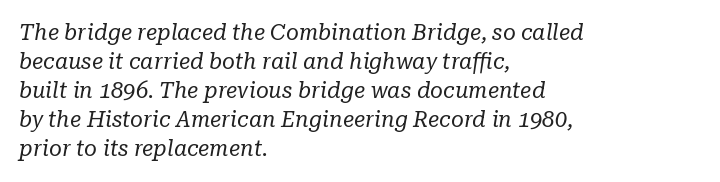
The image shows 22 px text type, italic (leaning right); set left-aligned, normal line spacing (1.32x), normal letter spacing, not underlined.
